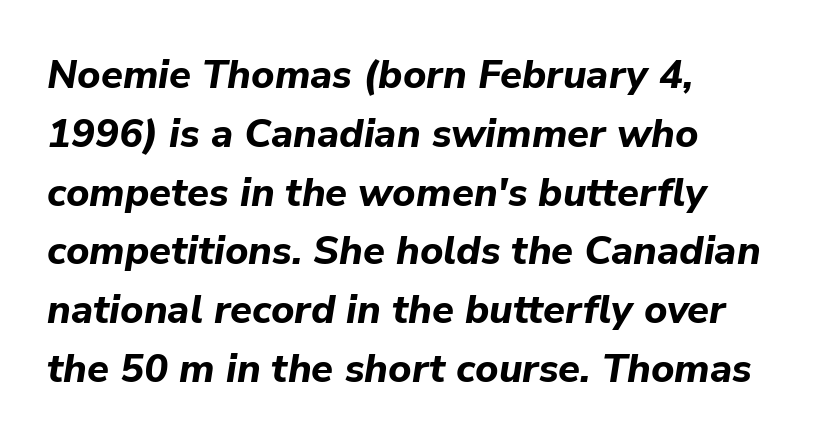
The image shows 40 px bold type, italic (leaning right); set left-aligned, normal line spacing (1.47x), normal letter spacing, not underlined; low stroke contrast and a medium x-height.
